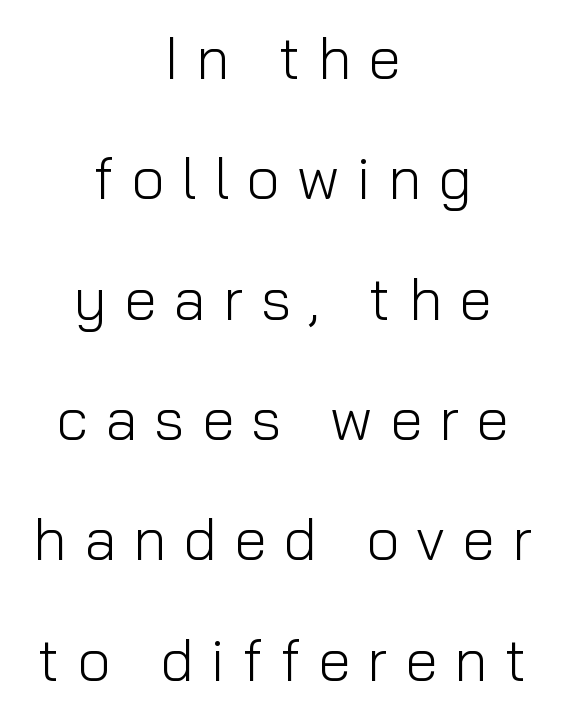
{"serif": "no", "italic": "no", "bold": "no", "weight": "light", "width": "normal", "stroke_contrast": "low", "x_height": "medium", "monospaced": "no", "underline": "no", "align": "center", "line_spacing": "loose", "line_spacing_ratio": 2.04, "letter_spacing": "wide", "letter_spacing_em": 0.29, "glyph_px": 59}
